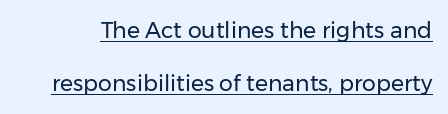
The image shows 22 px text type, upright; set loose line spacing (2.41x), normal letter spacing, underlined.
